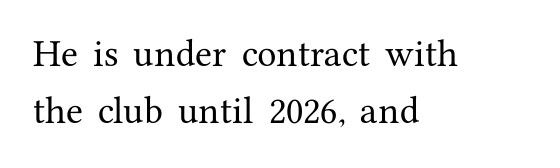
The type is set solid horizontally, with unmodified tracking. Is this a fixed-width face? No — the glyphs have proportional, varying widths. Examine the stroke ends and you'll spot serifs. Tall strokes in this sample are plumb rather than angled.
